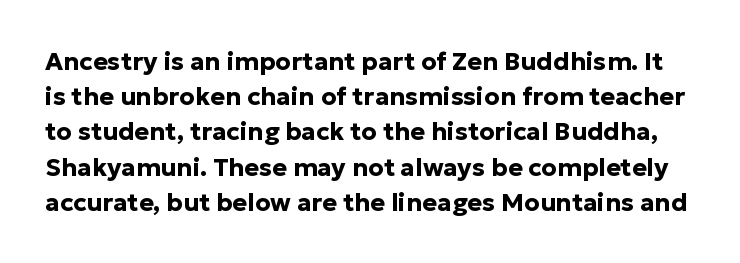
Each glyph is drawn with heavy, bold strokes. It's the straight-up-and-down kind of type. This sample uses plain, unmodified letter spacing. Honestly, there is no underline to notice here at all. Vertical spacing — default.
